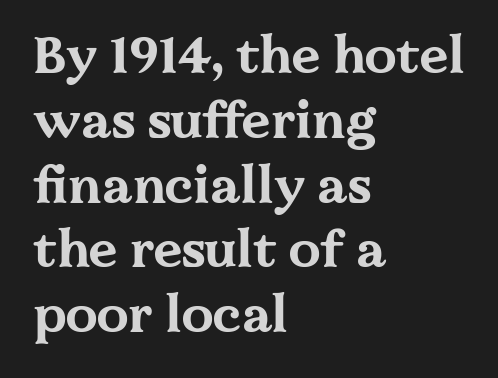
The image shows 51 px bold, wide serif type, upright; set left-aligned, normal line spacing (1.27x), normal letter spacing, not underlined; medium stroke contrast and a medium x-height.
